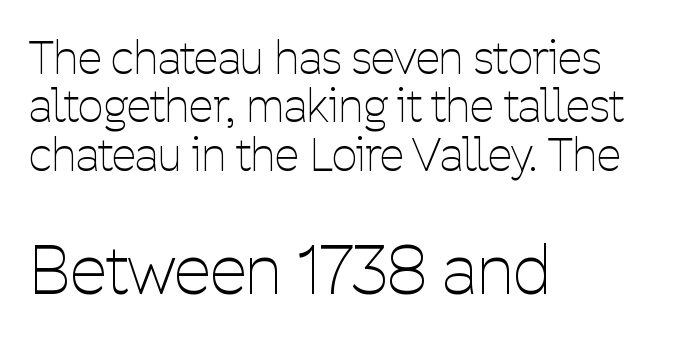
This rendering leaves character spacing at its baseline value. No chunkiness to these letters — they're not bold. Each letter keeps its own natural width here, so spacing adapts to shape. Has an underline been added? It has not. Does the type have serifs? No, each stem ends abruptly.
